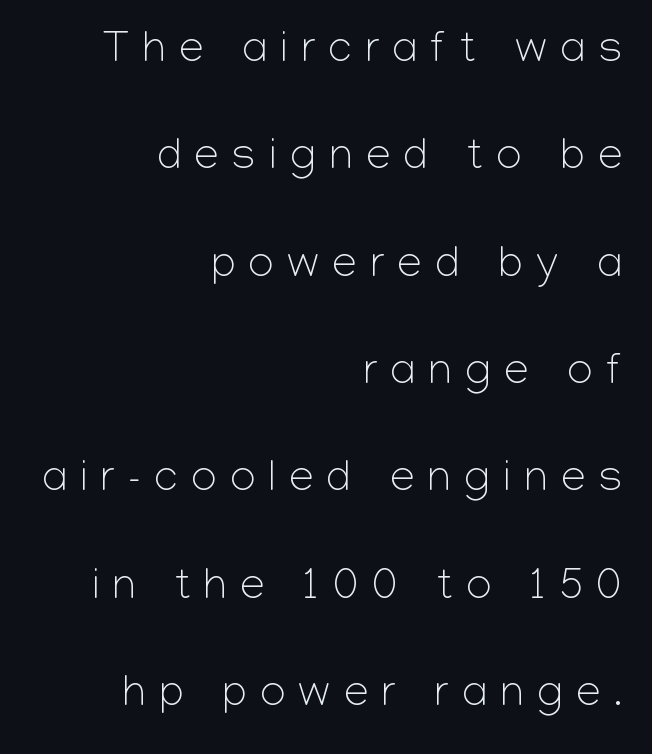
Teacher's note: observe the even right margin — that is flush-right alignment. Bold? No — there's no thickening of the strokes. Underlining? Definitely not there. Each letter's strokes conclude bluntly, with no projecting serifs.
